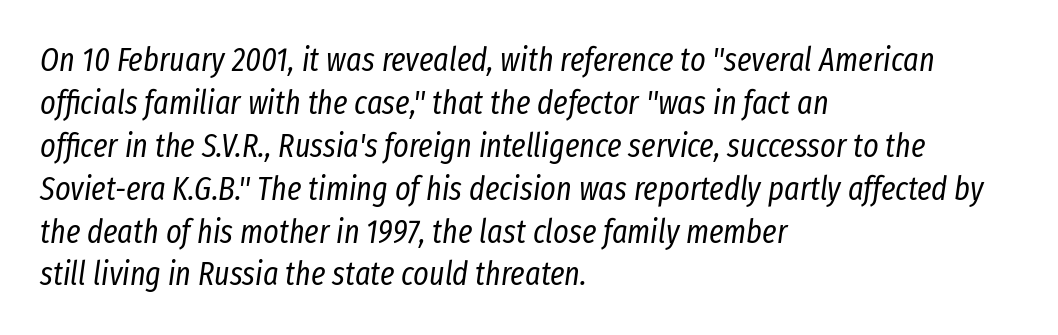
Q: Is the text bold? A: No.
Q: Is the text italic (slanted)? A: Yes, it leans right by about 8 degrees.
Q: Is the text underlined? A: No.
Q: How is the paragraph aligned? A: Left-aligned.
Q: Is the spacing between letters normal or unusually wide? A: Normal.
Q: Is the spacing between lines tight, normal or loose? A: Normal.
Q: Width (condensed, normal, or wide)? A: Condensed.
Q: Stroke contrast? A: Low.
Q: x-height? A: Medium.
Q: Monospaced? A: No.
